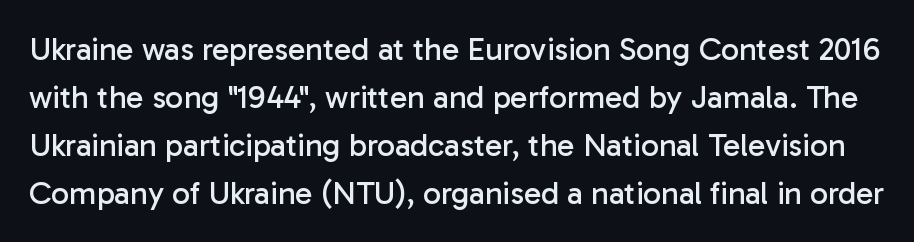
Type without underlining. How would I describe the line gaps? Plain and ordinary. Students, note that the glyphs here touch the page at normal intervals. Think standard paragraph weight, or any step lighter than that. Think of a printed novel: that variable character pitch is what you see here. These lines were composed using upright roman letters.
